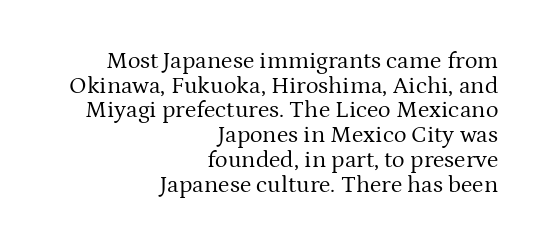
{"italic": "no", "bold": "no", "underline": "no", "align": "right", "line_spacing": "tight", "line_spacing_ratio": 1.03, "letter_spacing": "normal", "letter_spacing_em": 0.0, "glyph_px": 24}
